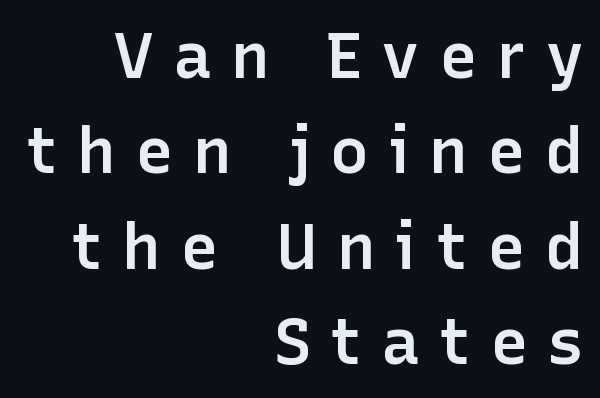
The image shows 64 px semibold sans-serif type, upright; set right-aligned, normal line spacing (1.49x), unusually wide letter spacing (+0.3 em), not underlined; low stroke contrast and a medium x-height.
